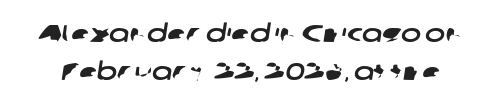
The image shows 24 px text type; set normal line spacing (1.59x), normal letter spacing, not underlined.
